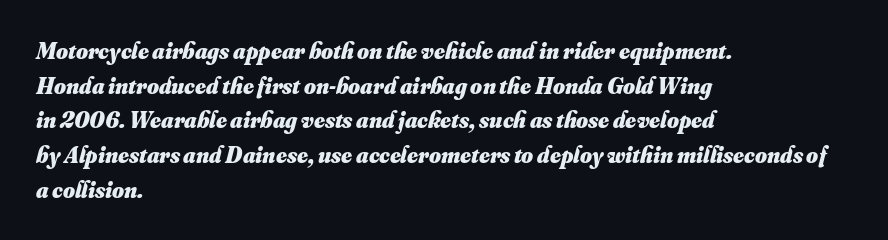
Q: Is the text bold? A: Yes.
Q: Is the text underlined? A: No.
Q: How is the paragraph aligned? A: Left-aligned.
Q: Is the spacing between letters normal or unusually wide? A: Normal.
Q: Is the spacing between lines tight, normal or loose? A: Normal.
